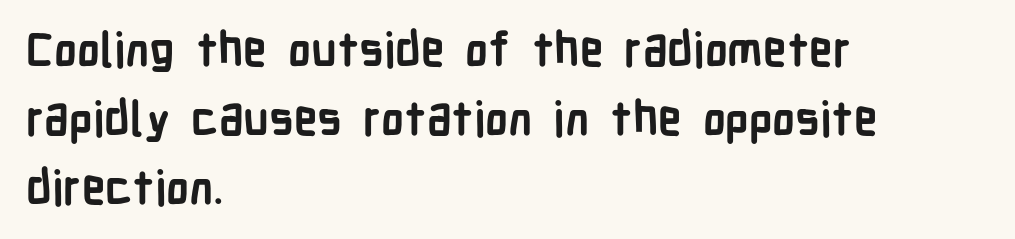
Q: Is the text bold? A: Yes.
Q: Is the text italic (slanted)? A: No, it is upright.
Q: Is the typeface a serif or a sans-serif typeface? A: Sans-serif.
Q: Is the text underlined? A: No.
Q: How is the paragraph aligned? A: Left-aligned.
Q: Is the spacing between letters normal or unusually wide? A: Normal.
Q: Is the spacing between lines tight, normal or loose? A: Normal.
Q: Width (condensed, normal, or wide)? A: Condensed.
Q: Stroke contrast? A: Low.
Q: x-height? A: Medium.
Q: Monospaced? A: No.
